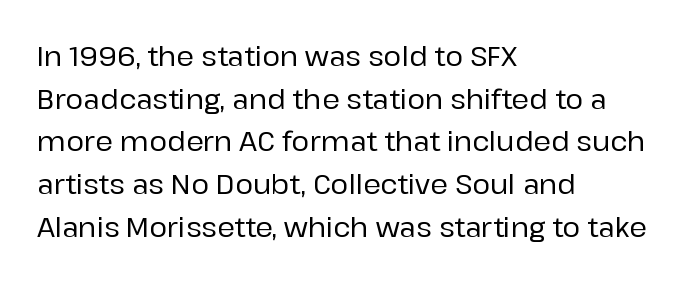
{"italic": "no", "underline": "no", "align": "left", "line_spacing": "normal", "line_spacing_ratio": 1.58, "letter_spacing": "normal", "letter_spacing_em": 0.0, "glyph_px": 27}
